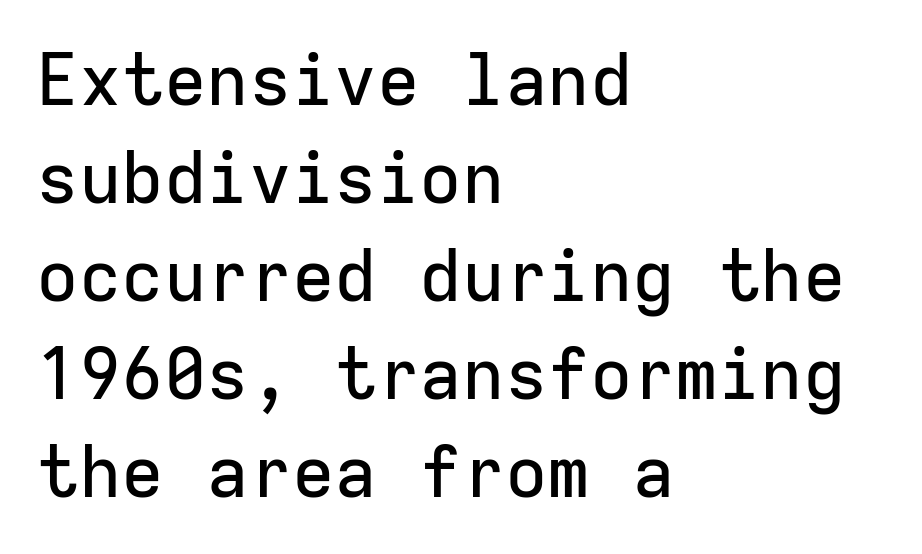
The image shows 71 px sans-serif type, upright, monospaced; set left-aligned, normal line spacing (1.38x), normal letter spacing, not underlined; low stroke contrast and a medium x-height.
